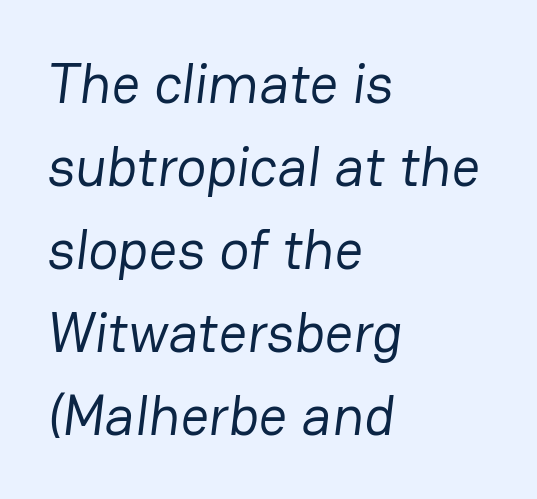
Bold? No — there's no thickening of the strokes. Each word holds together tightly as a unit, with standard inter-letter gaps. You could not count columns in this text — the font is proportionally spaced. Is this a sans? Yes — the strokes have no serifs.
